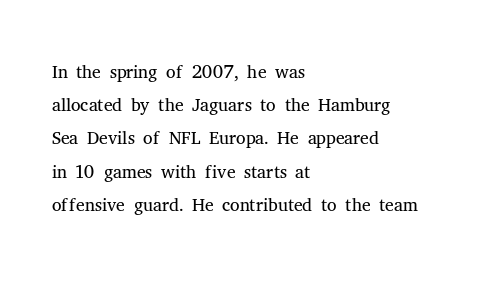
The image shows 27 px text type, upright; set left-aligned, line spacing 1.23x, normal letter spacing, not underlined.
